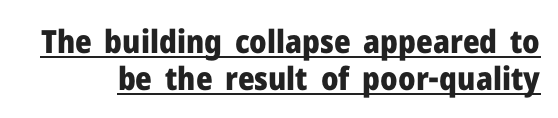
{"serif": "no", "italic": "no", "bold": "yes", "weight": "heavy", "width": "normal", "stroke_contrast": "low", "x_height": "medium", "monospaced": "no", "underline": "yes", "line_spacing": "tight", "line_spacing_ratio": 1.15, "letter_spacing": "normal", "letter_spacing_em": 0.0, "glyph_px": 32}
